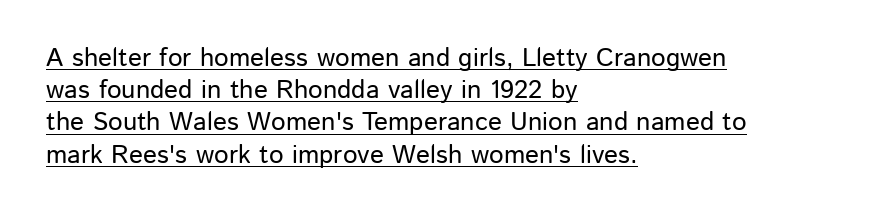
The image shows 26 px text type, upright; set left-aligned, line spacing 1.24x, normal letter spacing, underlined.
